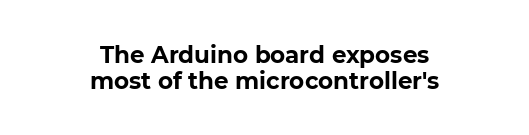
Alignment: centered. The letterforms sit shoulder to shoulder at normal distance. Look at the stroke-to-counter ratio: heavy, a bold. Rows of type sit shoulder to shoulder in the vertical direction.
